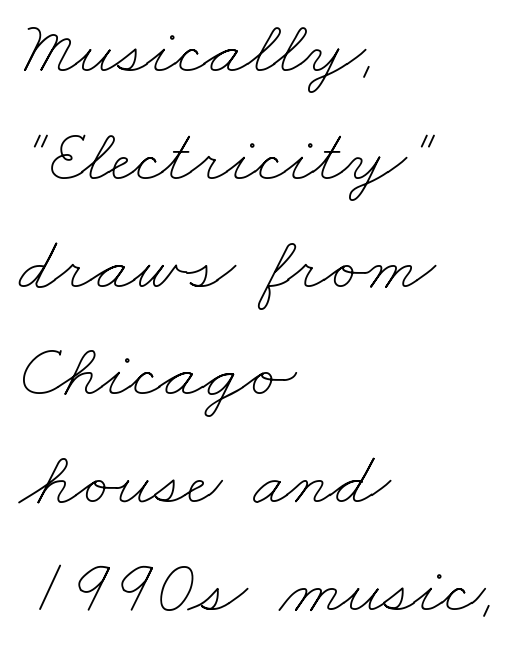
Q: Is the text bold? A: No.
Q: Is the text underlined? A: No.
Q: How is the paragraph aligned? A: Left-aligned.
Q: Is the spacing between letters normal or unusually wide? A: Normal.
Q: Is the spacing between lines tight, normal or loose? A: Normal.
Q: Width (condensed, normal, or wide)? A: Wide.
Q: Stroke contrast? A: Low.
Q: x-height? A: Small.
Q: Monospaced? A: No.
